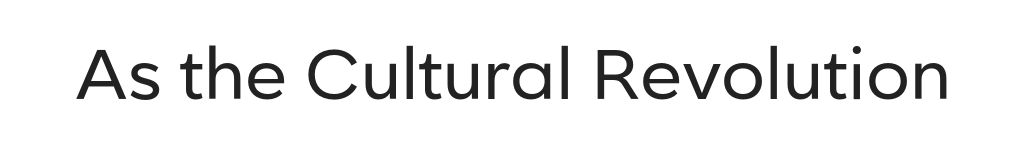
{"serif": "no", "italic": "no", "bold": "no", "weight": "regular", "width": "normal", "stroke_contrast": "low", "x_height": "medium", "monospaced": "no", "underline": "no", "letter_spacing": "normal", "letter_spacing_em": 0.0, "glyph_px": 70}
